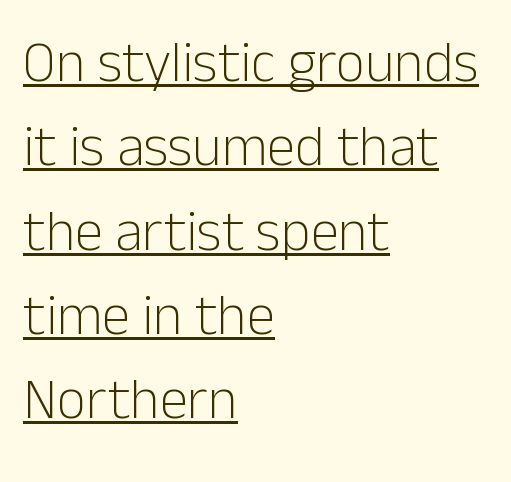
{"serif": "no", "italic": "no", "bold": "no", "weight": "light", "width": "normal", "stroke_contrast": "low", "x_height": "medium", "monospaced": "no", "underline": "yes", "align": "left", "line_spacing": "normal", "line_spacing_ratio": 1.48, "letter_spacing": "normal", "letter_spacing_em": 0.0, "glyph_px": 57}
